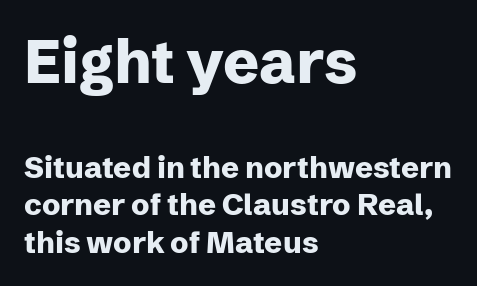
Q: Is the text bold? A: Yes.
Q: Is the text italic (slanted)? A: No, it is upright.
Q: Is the typeface a serif or a sans-serif typeface? A: Sans-serif.
Q: Is the text underlined? A: No.
Q: How is the paragraph aligned? A: Left-aligned.
Q: Is the spacing between letters normal or unusually wide? A: Normal.
Q: Is the spacing between lines tight, normal or loose? A: Normal.
Q: Which block of text is set in a larger size, the first (top) or the second (bottom)? A: The first (top) one.
Q: Width (condensed, normal, or wide)? A: Normal.
Q: Stroke contrast? A: Low.
Q: x-height? A: Medium.
Q: Monospaced? A: No.
